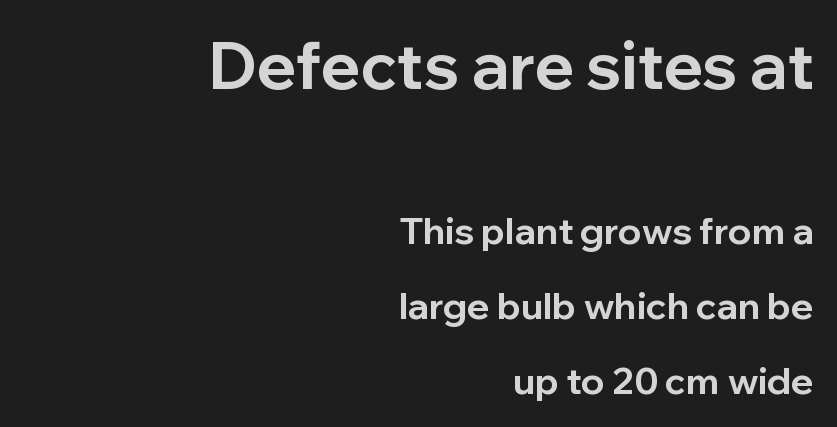
On the weight axis this lands at bold, roughly 700. Horizontally, the lines are justified to the trailing edge only. The letters stand upright; this is a roman face. Summary of vertical rhythm: relaxed, with wide interline spacing. The passage shown begins with its larger block and ends with its smaller one. Bare-footed words on every line.
